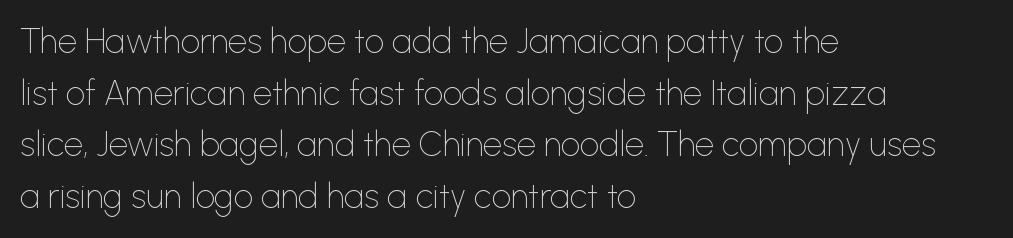
{"serif": "no", "italic": "no", "bold": "no", "weight": "thin", "width": "normal", "stroke_contrast": "low", "x_height": "medium", "monospaced": "no", "underline": "no", "align": "left", "line_spacing": "normal", "line_spacing_ratio": 1.52, "letter_spacing": "normal", "letter_spacing_em": 0.0, "glyph_px": 34}
